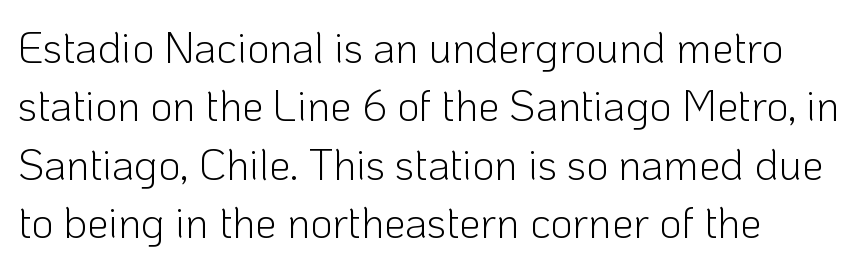
{"serif": "no", "italic": "no", "bold": "no", "weight": "light", "width": "normal", "stroke_contrast": "low", "x_height": "medium", "monospaced": "no", "underline": "no", "align": "left", "line_spacing": "normal", "line_spacing_ratio": 1.36, "letter_spacing": "normal", "letter_spacing_em": 0.0, "glyph_px": 43}
